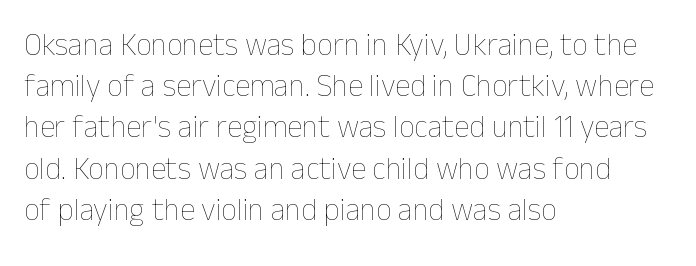
{"italic": "no", "bold": "no", "weight": "thin", "width": "normal", "stroke_contrast": "low", "x_height": "medium", "monospaced": "no", "underline": "no", "align": "left", "line_spacing": "normal", "line_spacing_ratio": 1.33, "letter_spacing": "normal", "letter_spacing_em": 0.0, "glyph_px": 31}
